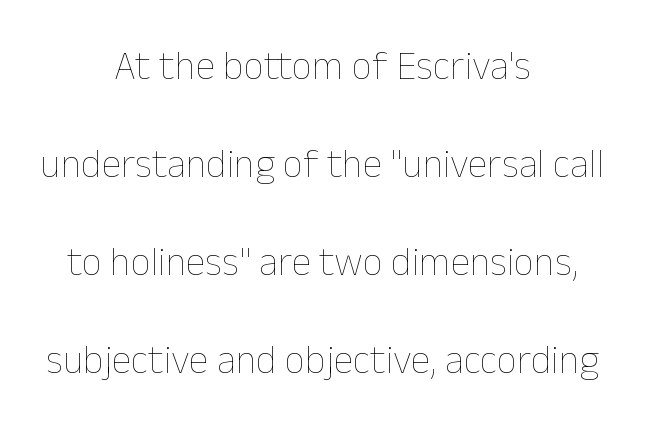
The image shows 40 px thin type, upright; set centered, loose line spacing (2.45x), normal letter spacing, not underlined; low stroke contrast and a medium x-height.
